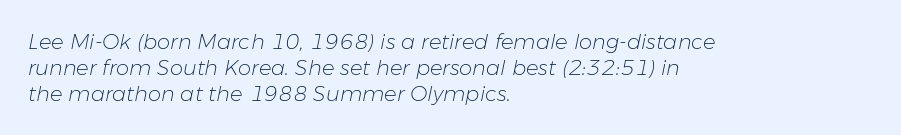
The image shows 21 px text type, italic (leaning right); set left-aligned, line spacing 1.23x, normal letter spacing, not underlined.
